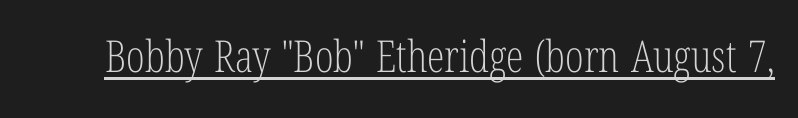
You can tell from the footed stems that serif type was used. The face used here is proportionally spaced, like ordinary book or web type. The string is rendered with underlining switched on. Nothing unusual about the tracking: characters are spaced as the font intends. Counters stay open thanks to moderate or lighter strokes. Italic: no, the glyphs are upright roman.
